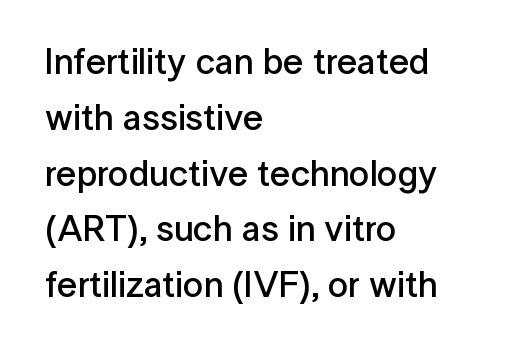
Q: Is the text bold? A: Semi-bold.
Q: Is the text italic (slanted)? A: No, it is upright.
Q: Is the typeface a serif or a sans-serif typeface? A: Sans-serif.
Q: Is the text underlined? A: No.
Q: How is the paragraph aligned? A: Left-aligned.
Q: Is the spacing between letters normal or unusually wide? A: Normal.
Q: Is the spacing between lines tight, normal or loose? A: Normal.
Q: Width (condensed, normal, or wide)? A: Normal.
Q: Stroke contrast? A: Low.
Q: x-height? A: Medium.
Q: Monospaced? A: No.
